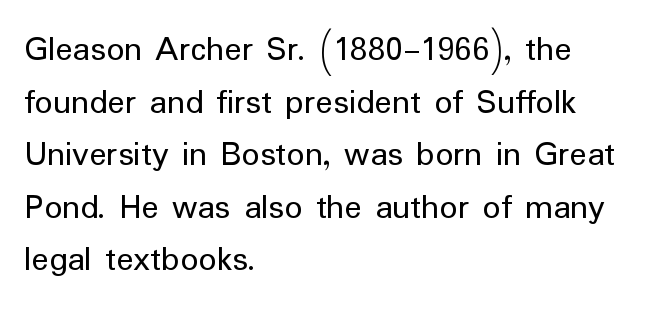
Is there much room between lines? A standard amount, neither cramped nor airy. Reading down the block, your eye returns to a fixed left position each line. The type family on display is of the sans-serif kind. A typesetter would call this zero additional tracking.
